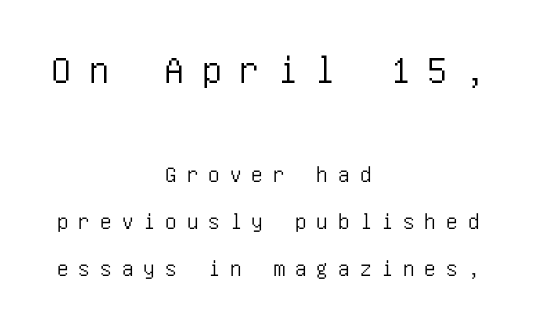
{"serif": "no", "italic": "no", "width": "condensed", "stroke_contrast": "low", "x_height": "large", "underline": "no", "align": "center", "line_spacing": "loose", "line_spacing_ratio": 2.03, "letter_spacing": "wide", "letter_spacing_em": 0.44, "larger_block": "first", "size_ratio": 1.74, "glyph_px": 40}
